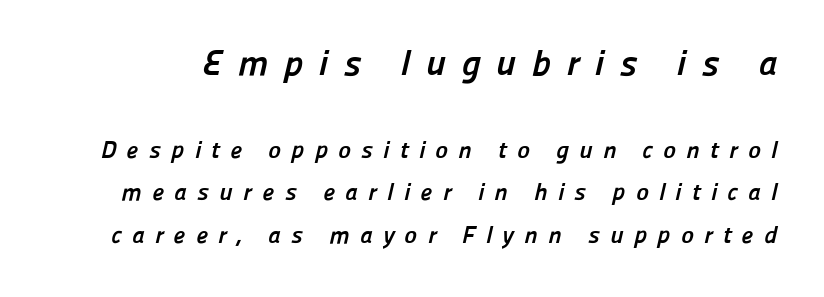
{"serif": "no", "bold": "yes", "weight": "semibold", "width": "normal", "stroke_contrast": "low", "x_height": "medium", "monospaced": "no", "underline": "no", "line_spacing_ratio": 1.76, "letter_spacing": "wide", "letter_spacing_em": 0.43, "larger_block": "first", "size_ratio": 1.5, "glyph_px": 36}
